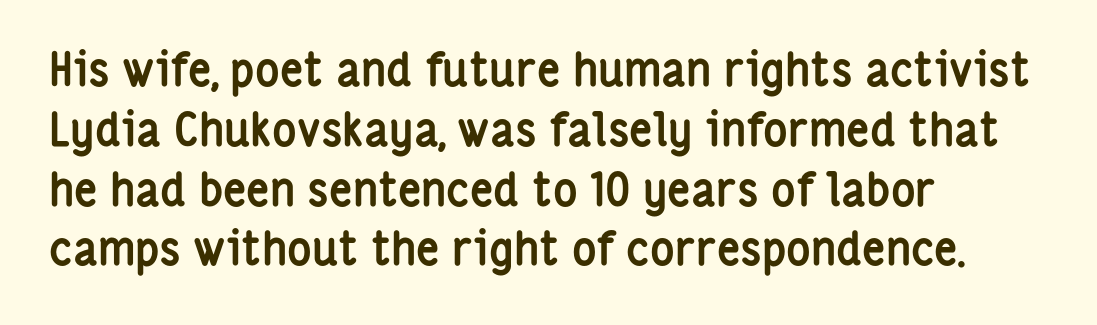
The image shows 46 px semibold, condensed sans-serif type, upright; set left-aligned, normal line spacing (1.3x), normal letter spacing, not underlined; low stroke contrast and a medium x-height.
